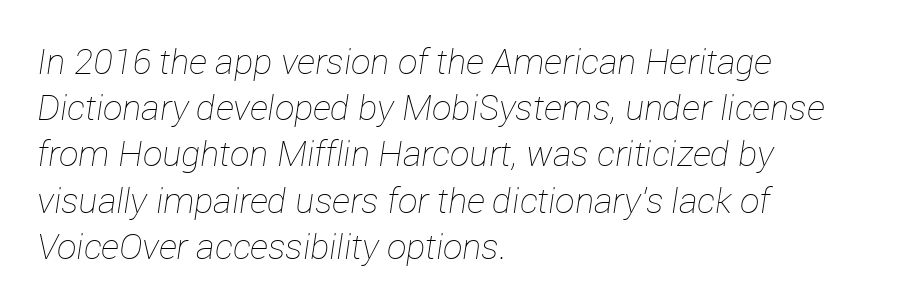
If you measured baseline to baseline, you'd find a middling distance. The letters are slanted; this is an italic face. The face used here is rendered with its standard letterfit. A light-to-regular cut is what we see here. The typesetter chose a ragged-right arrangement here. These lines are rendered in a variable-pitch font.
